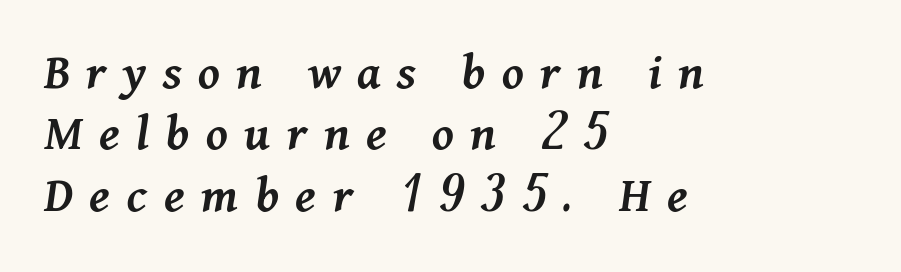
{"italic": "yes", "lean": "right", "slant_degrees": 11, "bold": "semi", "weight": "semibold", "width": "normal", "stroke_contrast": "medium", "x_height": "medium", "monospaced": "no", "underline": "no", "align": "left", "line_spacing_ratio": 1.16, "letter_spacing": "wide", "letter_spacing_em": 0.31, "glyph_px": 53}
